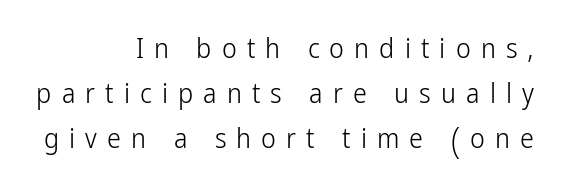
Q: Is the text bold? A: No.
Q: Is the text italic (slanted)? A: No, it is upright.
Q: Is the typeface a serif or a sans-serif typeface? A: Sans-serif.
Q: Is the text underlined? A: No.
Q: How is the paragraph aligned? A: Right-aligned.
Q: Is the spacing between letters normal or unusually wide? A: Unusually wide.
Q: Is the spacing between lines tight, normal or loose? A: Normal.
Q: Width (condensed, normal, or wide)? A: Condensed.
Q: Stroke contrast? A: Low.
Q: x-height? A: Medium.
Q: Monospaced? A: No.
